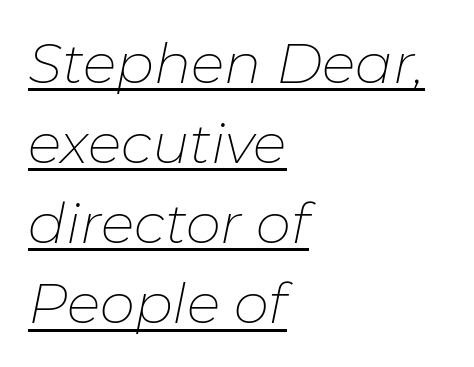
The image shows 56 px thin type, italic (leaning right); set left-aligned, normal line spacing (1.43x), normal letter spacing, underlined; low stroke contrast and a medium x-height.
